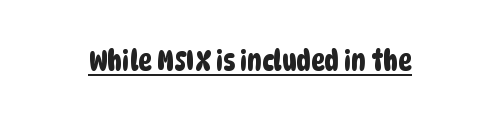
The image shows 28 px condensed sans-serif type; set normal letter spacing, underlined; low stroke contrast and a large x-height.
